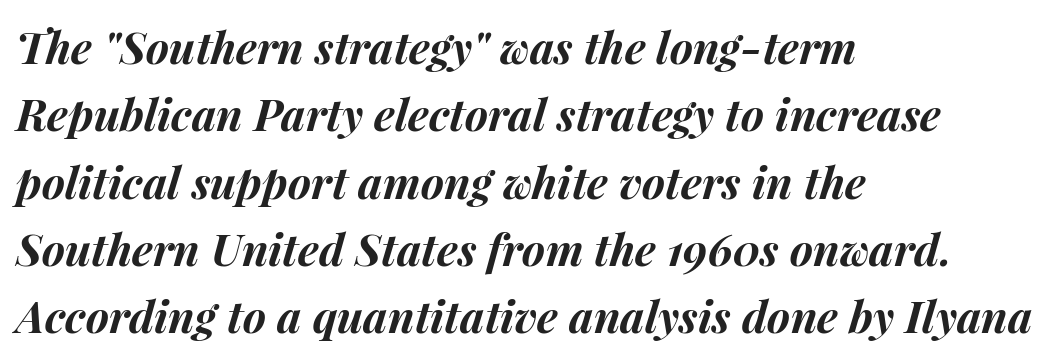
Does the weight exceed regular? Yes, all the way to bold. This sample has the flowing, uneven cadence of proportional lettering. Spacing between characters is what you'd get straight out of the box. In terms of leading, this rendering sits right in the middle. The compositor pushed each line to the left boundary.
